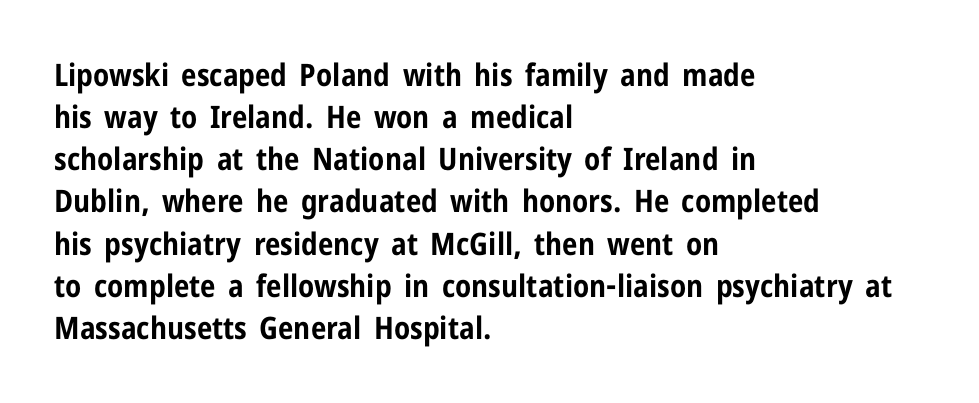
The image shows 31 px bold, condensed sans-serif type, upright; set left-aligned, normal line spacing (1.36x), normal letter spacing, not underlined; low stroke contrast and a medium x-height.
